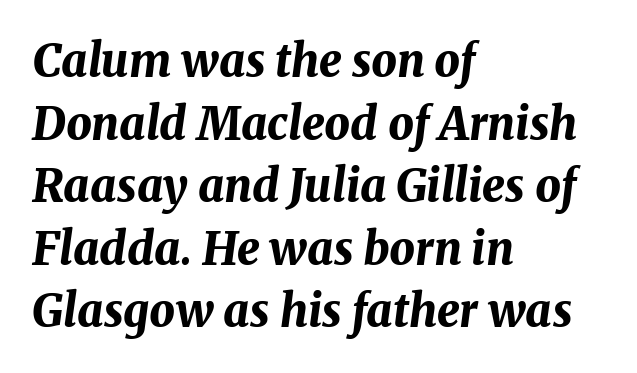
The rendering applies a slant to the glyphs. Anything drawn beneath the words? Only blank space. A full-strength bold gives these letters their thick strokes. The setting favours the left margin, as ordinary paragraphs usually do. The letterforms sit shoulder to shoulder at normal distance. Looks like regular typesetting: each glyph gets only the width it needs.
